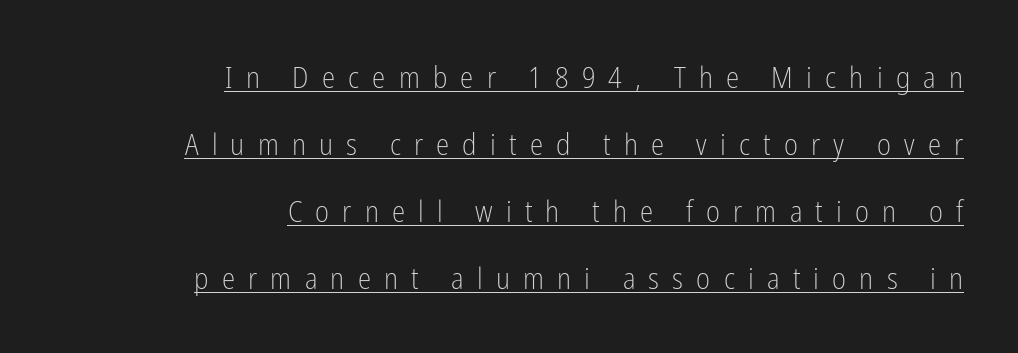
The image shows 30 px light, condensed sans-serif type, upright; set right-aligned, loose line spacing (2.23x), unusually wide letter spacing (+0.44 em), underlined; low stroke contrast and a medium x-height.
